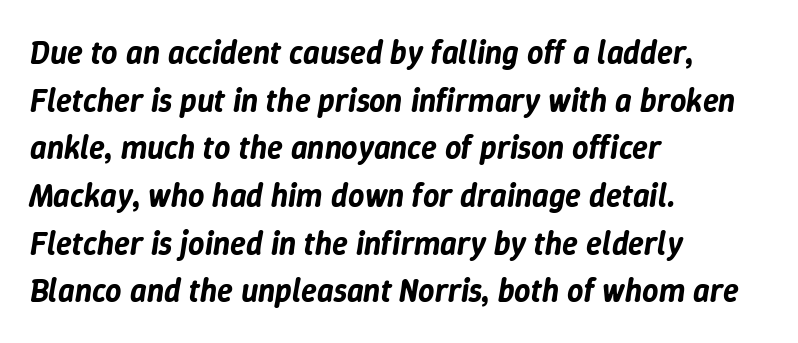
The image shows 32 px text type, italic (leaning right); set left-aligned, normal line spacing (1.49x), normal letter spacing, not underlined; low stroke contrast and a medium x-height.
